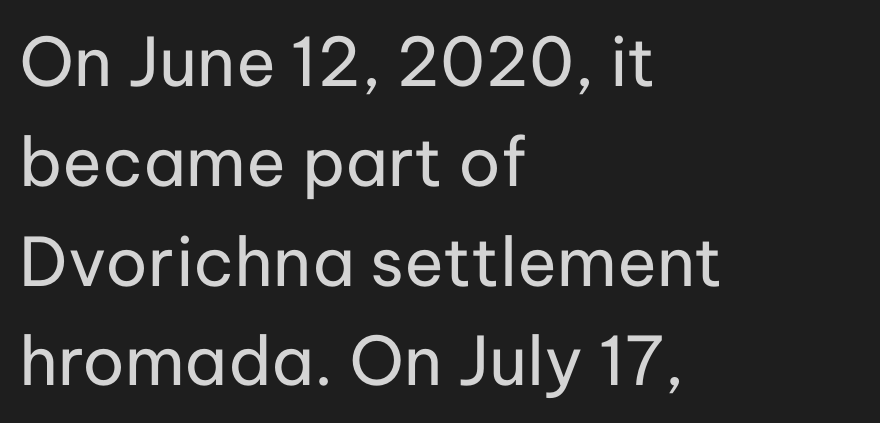
{"serif": "no", "italic": "no", "bold": "no", "weight": "regular", "width": "normal", "stroke_contrast": "low", "x_height": "medium", "monospaced": "no", "underline": "no", "align": "left", "line_spacing": "normal", "line_spacing_ratio": 1.49, "letter_spacing": "normal", "letter_spacing_em": 0.0, "glyph_px": 67}
